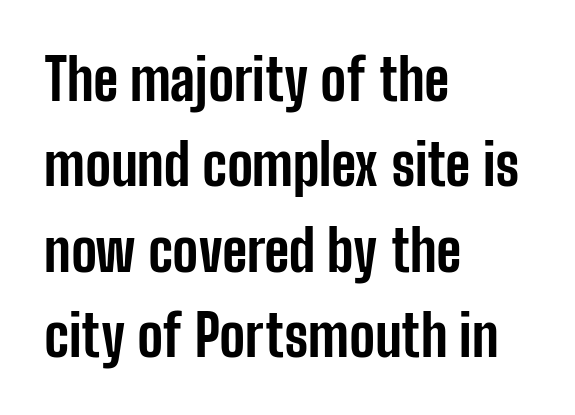
Letters rest on an invisible, unmarked baseline. The letters sit at their default tracking, neither squeezed nor spread. The lettering holds an erect, upright posture throughout. You'd pick this weight for a headline — it's a proper bold. Is the block centered? No — it sits flush against the left margin.
